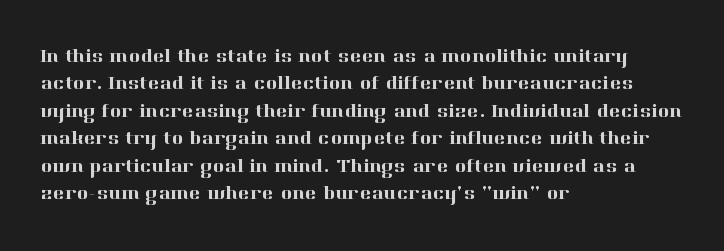
The specimen omits any rule beneath the text block's lines. The face used here is rendered with its standard letterfit. Posture: straight, roman, zero tilt. A student would call this left alignment; a typographer would say flush left, rag right. If you measured baseline to baseline, you'd find a middling distance.
